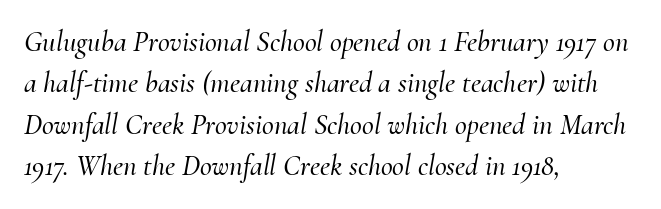
The image shows 29 px serif type, italic (leaning right); set left-aligned, normal line spacing (1.43x), normal letter spacing, not underlined; medium stroke contrast and a small x-height.
